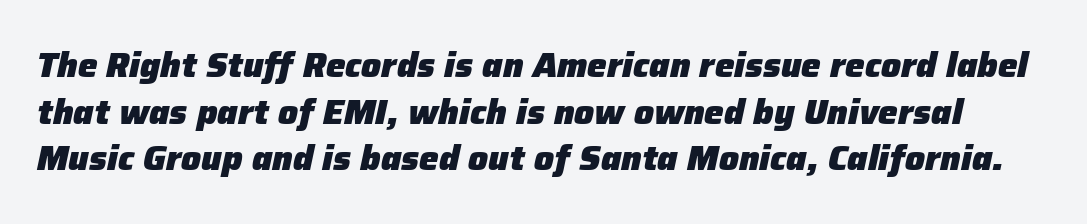
{"italic": "yes", "lean": "right", "slant_degrees": 12, "bold": "yes", "weight": "heavy", "width": "normal", "stroke_contrast": "low", "x_height": "medium", "monospaced": "no", "underline": "no", "line_spacing": "normal", "line_spacing_ratio": 1.33, "letter_spacing": "normal", "letter_spacing_em": 0.0, "glyph_px": 35}
